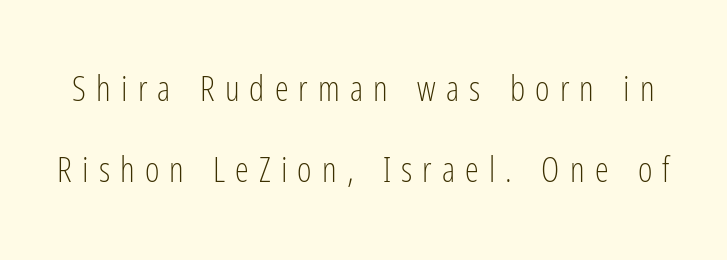
The image shows 35 px light, condensed sans-serif type, upright; set loose line spacing (2.31x), unusually wide letter spacing (+0.29 em), not underlined; low stroke contrast and a medium x-height.
